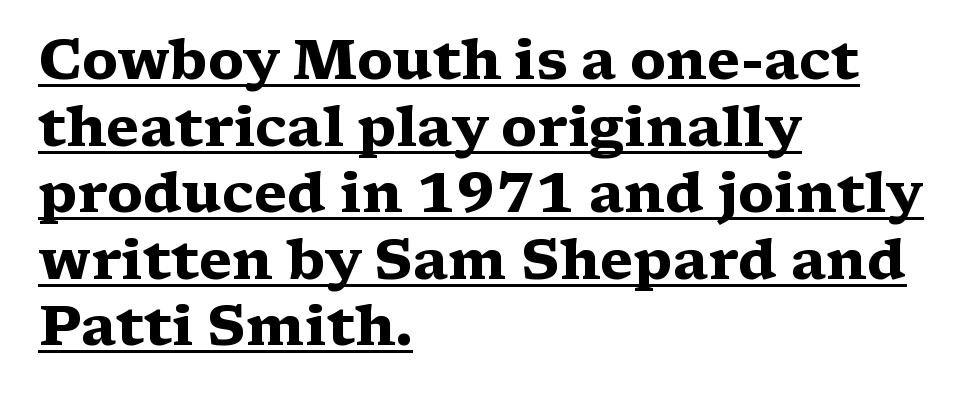
The passage shown is emphatically bold. Teacher's note: observe the even left margin — that is flush-left alignment. The letters advance in unequal steps, a hallmark of proportional type. The specimen reads as upright at a glance.
